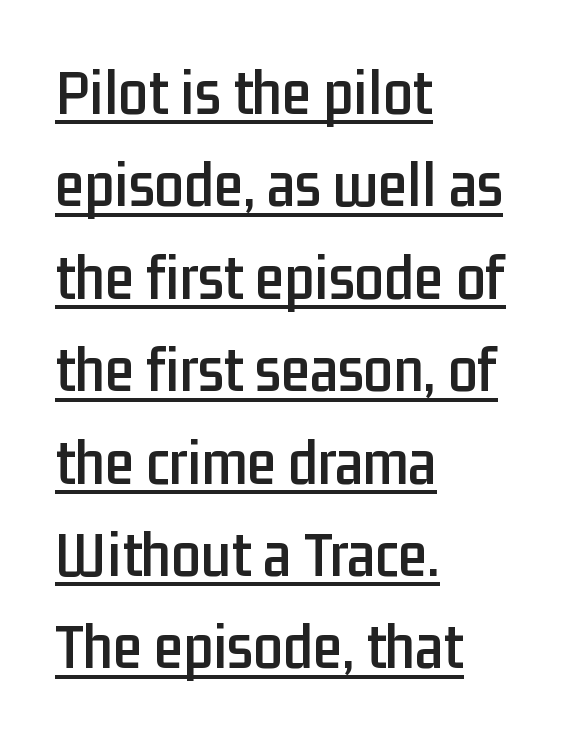
The lettering holds an erect, upright posture throughout. Line beginnings align vertically; line endings do not. Honestly, the row spacing looks completely unremarkable. Each word holds together tightly as a unit, with standard inter-letter gaps. The passage shown is typed in a proportional face where columns would drift. This rendering employs a face without finishing strokes, i.e., a sans-serif.
